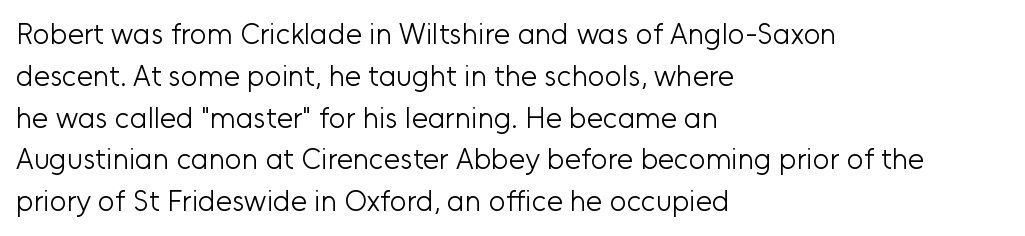
The image shows 29 px light sans-serif type, upright; set left-aligned, normal line spacing (1.44x), normal letter spacing, not underlined; low stroke contrast and a medium x-height.
